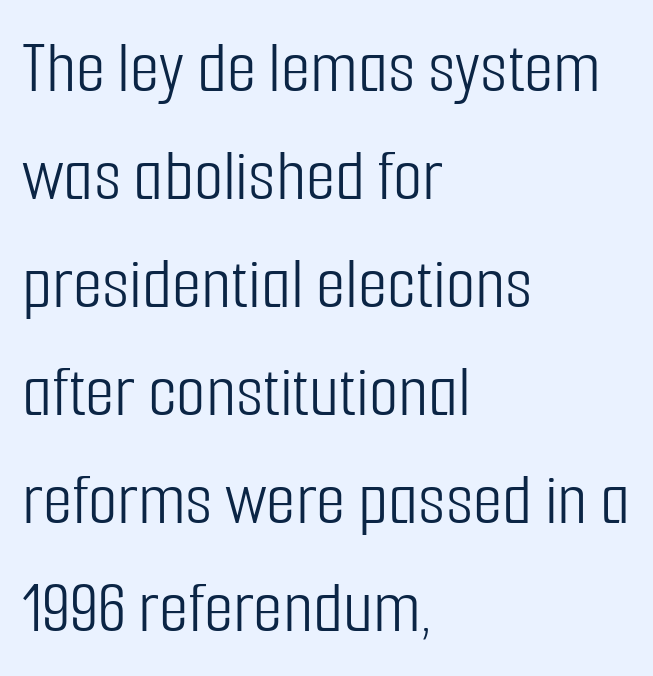
Q: Is the text bold? A: No.
Q: Is the text italic (slanted)? A: No, it is upright.
Q: Is the typeface a serif or a sans-serif typeface? A: Sans-serif.
Q: Is the text underlined? A: No.
Q: How is the paragraph aligned? A: Left-aligned.
Q: Is the spacing between letters normal or unusually wide? A: Normal.
Q: Is the spacing between lines tight, normal or loose? A: Normal.
Q: Width (condensed, normal, or wide)? A: Condensed.
Q: Stroke contrast? A: Low.
Q: x-height? A: Medium.
Q: Monospaced? A: No.
